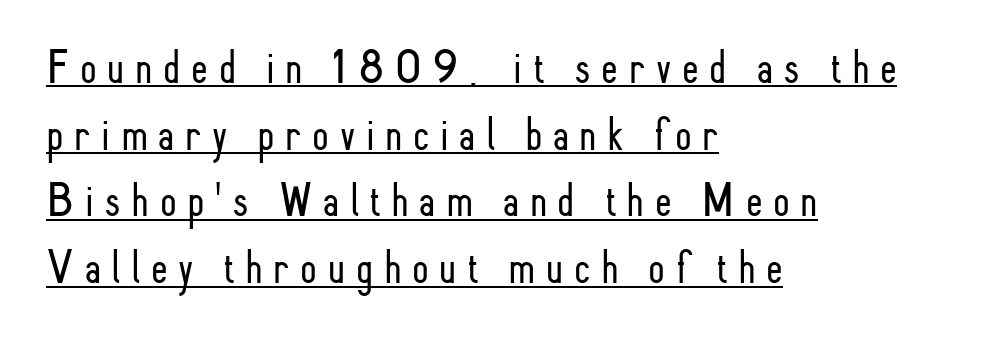
The string is rendered with underlining switched on. Vertical stems look standard width or narrower in stroke. Leftover space on each line is placed entirely after the last word. These lines are rendered in a variable-pitch font. Every character sits straight up, as roman type does.
